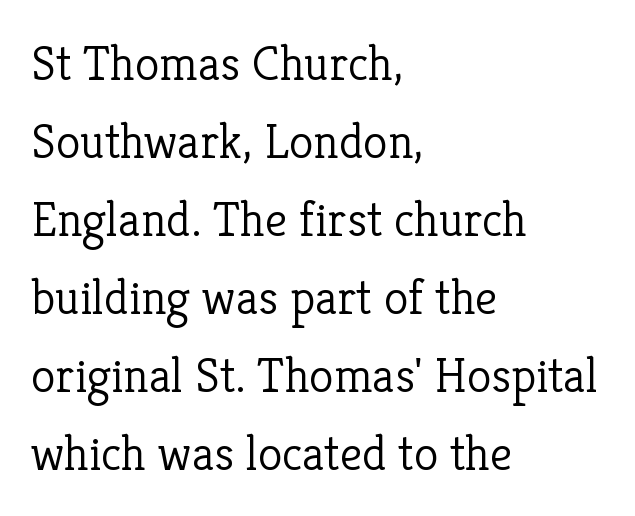
{"serif": "yes", "italic": "no", "bold": "no", "weight": "light", "width": "normal", "stroke_contrast": "low", "x_height": "medium", "monospaced": "no", "underline": "no", "align": "left", "line_spacing": "normal", "line_spacing_ratio": 1.56, "letter_spacing": "normal", "letter_spacing_em": 0.0, "glyph_px": 50}
